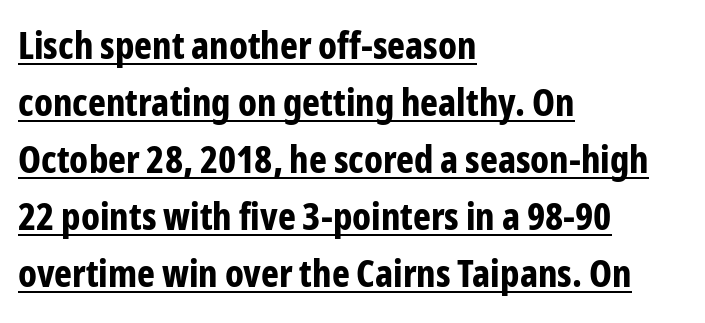
Q: Is the text bold? A: Yes.
Q: Is the text italic (slanted)? A: No, it is upright.
Q: Is the typeface a serif or a sans-serif typeface? A: Sans-serif.
Q: Is the text underlined? A: Yes.
Q: How is the paragraph aligned? A: Left-aligned.
Q: Is the spacing between letters normal or unusually wide? A: Normal.
Q: Is the spacing between lines tight, normal or loose? A: Normal.
Q: Width (condensed, normal, or wide)? A: Condensed.
Q: Stroke contrast? A: Low.
Q: x-height? A: Medium.
Q: Monospaced? A: No.
